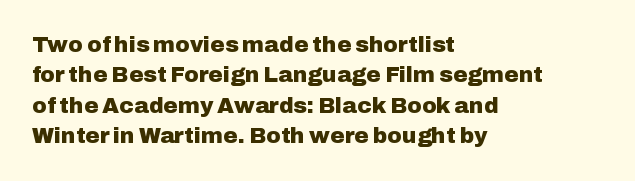
{"italic": "no", "bold": "yes", "underline": "no", "align": "left", "line_spacing": "normal", "line_spacing_ratio": 1.38, "letter_spacing": "normal", "letter_spacing_em": 0.0, "glyph_px": 22}
